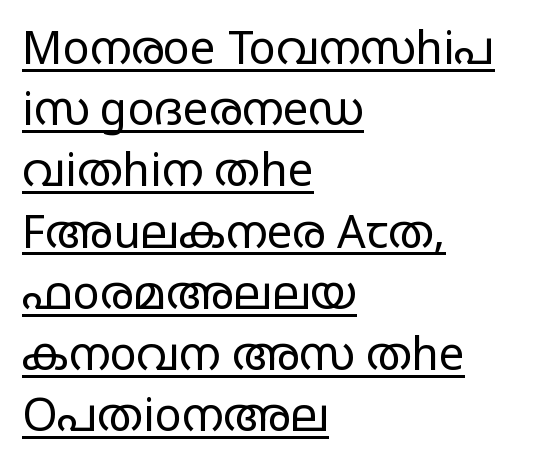
The image shows 45 px regular-weight, wide sans-serif type, upright; set left-aligned, normal line spacing (1.36x), normal letter spacing, underlined; low stroke contrast and a large x-height.
